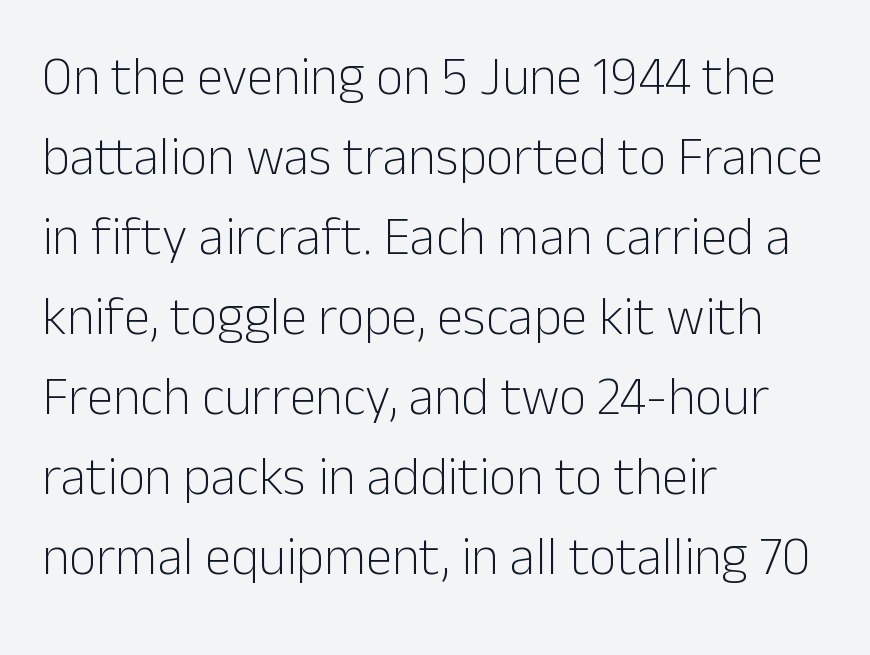
Q: Is the text bold? A: No.
Q: Is the text italic (slanted)? A: No, it is upright.
Q: Is the typeface a serif or a sans-serif typeface? A: Sans-serif.
Q: Is the text underlined? A: No.
Q: How is the paragraph aligned? A: Left-aligned.
Q: Is the spacing between letters normal or unusually wide? A: Normal.
Q: Is the spacing between lines tight, normal or loose? A: Normal.
Q: Width (condensed, normal, or wide)? A: Normal.
Q: Stroke contrast? A: Low.
Q: x-height? A: Medium.
Q: Monospaced? A: No.
